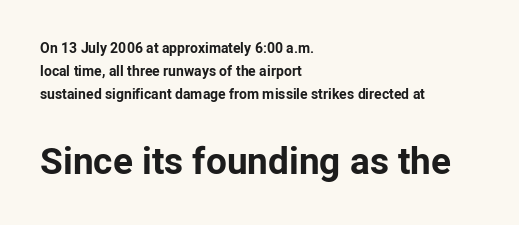
Observe the absence of serifs on each vertical stroke in this sample. The block of text has a typical density, with ordinary space between rows. Quick note: not italic, upright. The typesetter chose a ragged-right arrangement here. Each row of text sits above clean, open space. Observe the ordinary spacing: letters are neighbours, not strangers.
